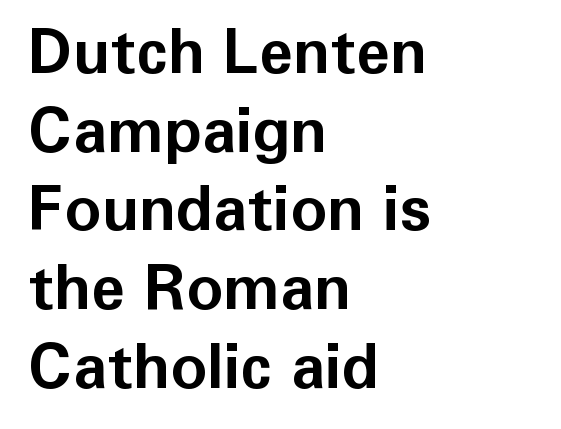
The image shows 62 px bold sans-serif type, upright; set left-aligned, normal line spacing (1.27x), normal letter spacing, not underlined; low stroke contrast and a medium x-height.
